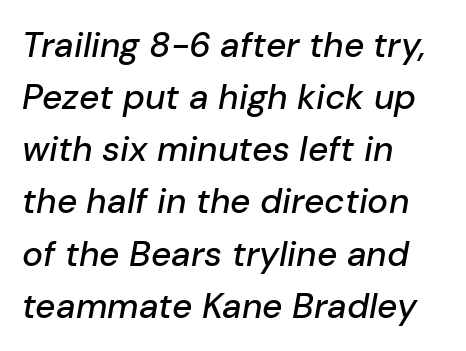
The image shows 35 px text type, italic (leaning right); set left-aligned, normal line spacing (1.49x), normal letter spacing, not underlined; low stroke contrast and a medium x-height.
